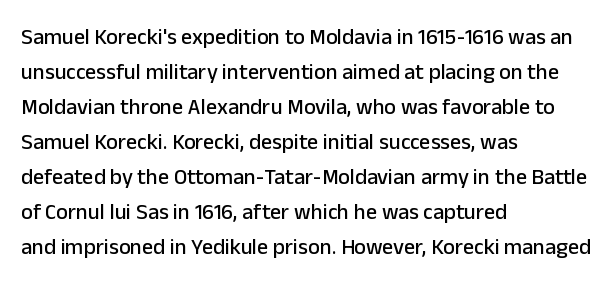
The vertical gap from one line to the next is medium. In terms of posture, this sample is upright. The ragged edge is on the right, which tells us the setting is flush left. Look at the tracking — it's just the regular setting, nothing added. Only glyphs here, with clear space below each row.
